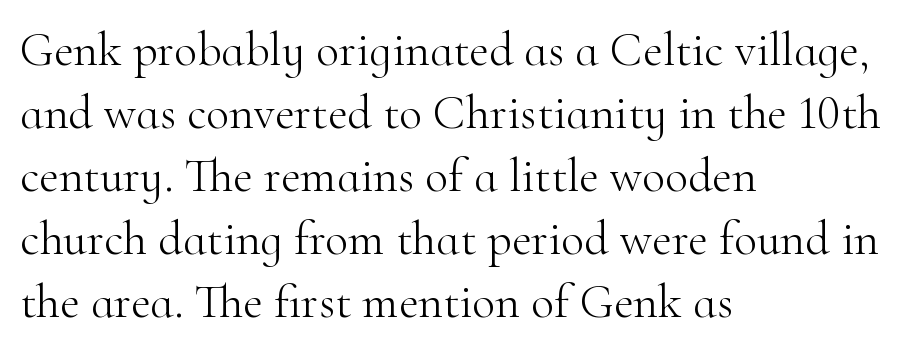
Q: Is the text bold? A: No.
Q: Is the text italic (slanted)? A: No, it is upright.
Q: Is the typeface a serif or a sans-serif typeface? A: Serif.
Q: Is the text underlined? A: No.
Q: How is the paragraph aligned? A: Left-aligned.
Q: Is the spacing between letters normal or unusually wide? A: Normal.
Q: Is the spacing between lines tight, normal or loose? A: Normal.
Q: Width (condensed, normal, or wide)? A: Normal.
Q: Stroke contrast? A: High.
Q: x-height? A: Small.
Q: Monospaced? A: No.
